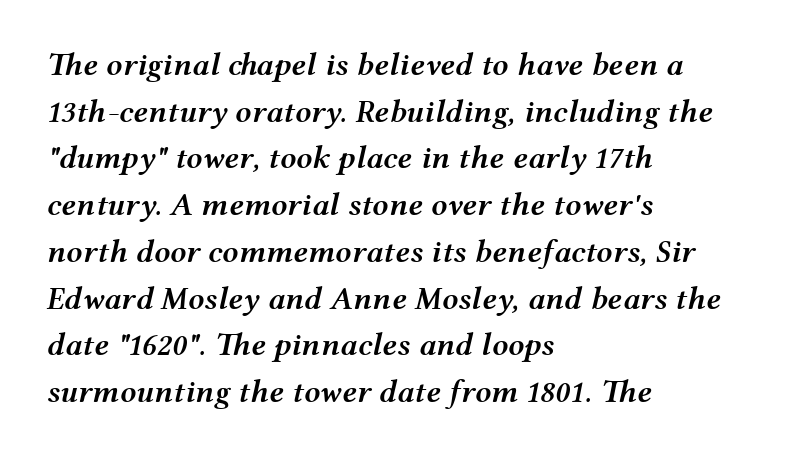
Q: Is the text bold? A: Semi-bold.
Q: Is the text italic (slanted)? A: Yes, it leans right by about 12 degrees.
Q: Is the text underlined? A: No.
Q: How is the paragraph aligned? A: Left-aligned.
Q: Is the spacing between letters normal or unusually wide? A: Normal.
Q: Is the spacing between lines tight, normal or loose? A: Normal.
Q: Width (condensed, normal, or wide)? A: Wide.
Q: Stroke contrast? A: Medium.
Q: x-height? A: Medium.
Q: Monospaced? A: No.
